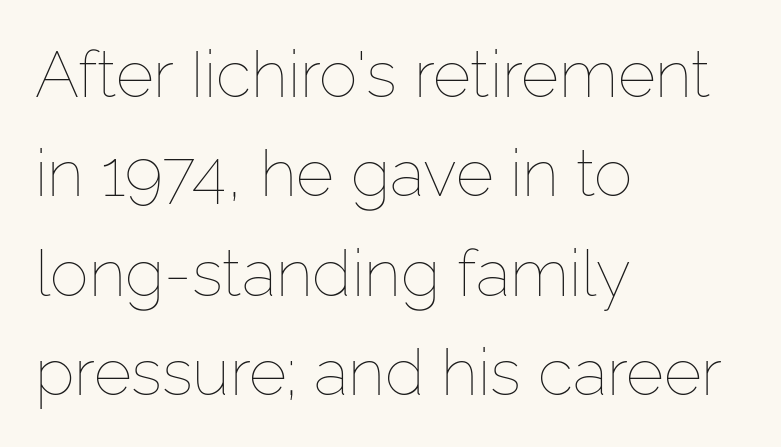
The rendering uses a moderate line-height, typical for paragraphs. The type sits square on the baseline with zero lean. Each row of text sits above clean, open space. Is this a fixed-width face? No — the glyphs have proportional, varying widths. Tracking here is standard; glyphs follow each other at the usual distance.
